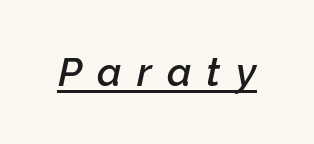
{"italic": "yes", "lean": "right", "slant_degrees": 12, "bold": "semi", "weight": "semibold", "width": "normal", "stroke_contrast": "low", "x_height": "medium", "monospaced": "no", "underline": "yes", "letter_spacing": "wide", "letter_spacing_em": 0.38, "glyph_px": 40}
